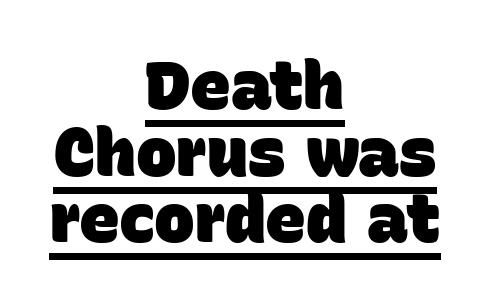
Q: Is the text bold? A: Yes.
Q: Is the typeface a serif or a sans-serif typeface? A: Sans-serif.
Q: Is the text underlined? A: Yes.
Q: How is the paragraph aligned? A: Centered.
Q: Is the spacing between letters normal or unusually wide? A: Normal.
Q: Is the spacing between lines tight, normal or loose? A: Tight.
Q: Width (condensed, normal, or wide)? A: Normal.
Q: Stroke contrast? A: Low.
Q: x-height? A: Large.
Q: Monospaced? A: No.
